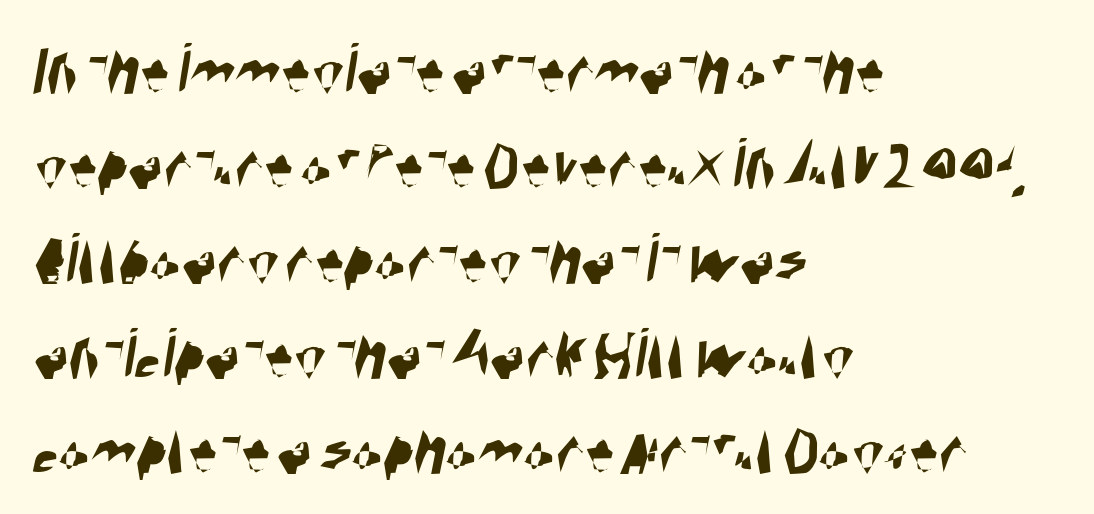
Leading: standard. Check under the words: just untouched page. The rag falls on the right side of this text block. This sample has the flowing, uneven cadence of proportional lettering.
